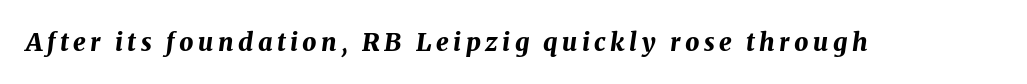
The image shows 25 px bold type, italic (leaning right); set not underlined.
